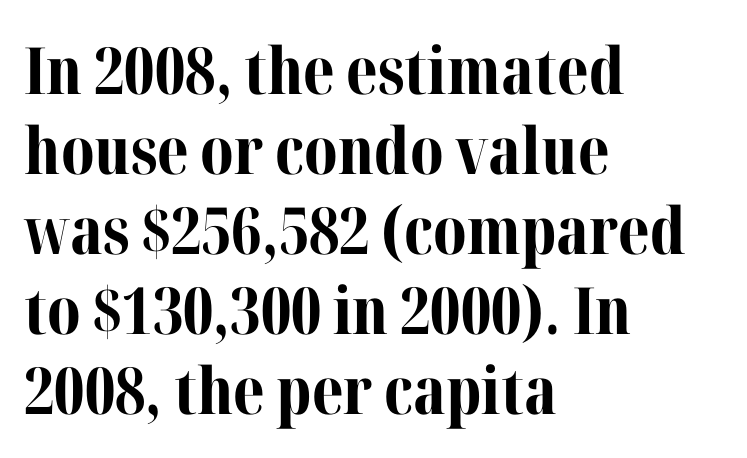
The image shows 65 px bold serif type, upright; set left-aligned, line spacing 1.23x, normal letter spacing, not underlined; medium stroke contrast and a medium x-height.
